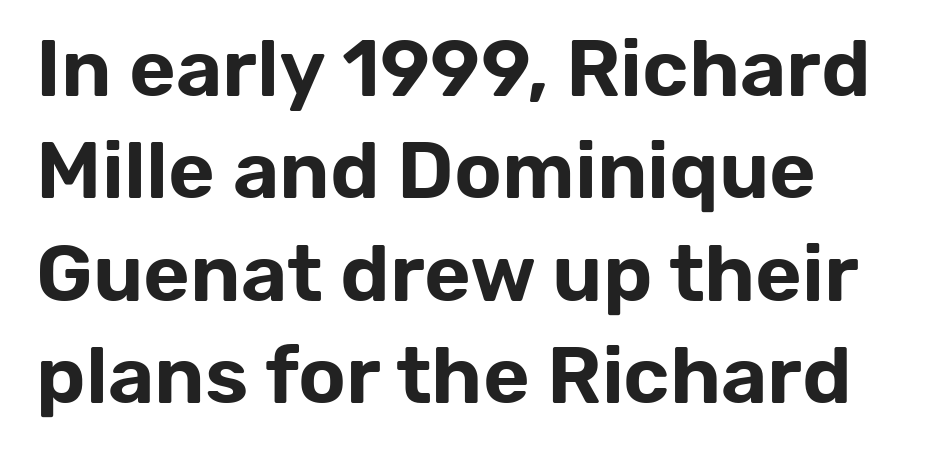
The image shows 80 px sans-serif type, upright; set normal line spacing (1.28x), normal letter spacing, not underlined; low stroke contrast and a medium x-height.
